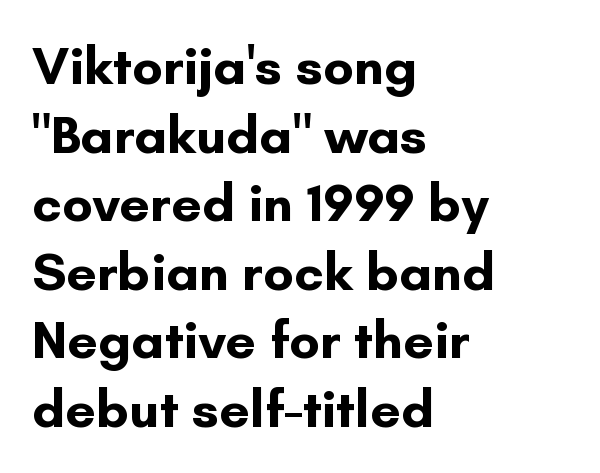
{"serif": "no", "italic": "no", "bold": "yes", "weight": "bold", "width": "normal", "stroke_contrast": "low", "x_height": "small", "monospaced": "no", "underline": "no", "align": "left", "line_spacing": "normal", "line_spacing_ratio": 1.27, "letter_spacing": "normal", "letter_spacing_em": 0.0, "glyph_px": 54}
